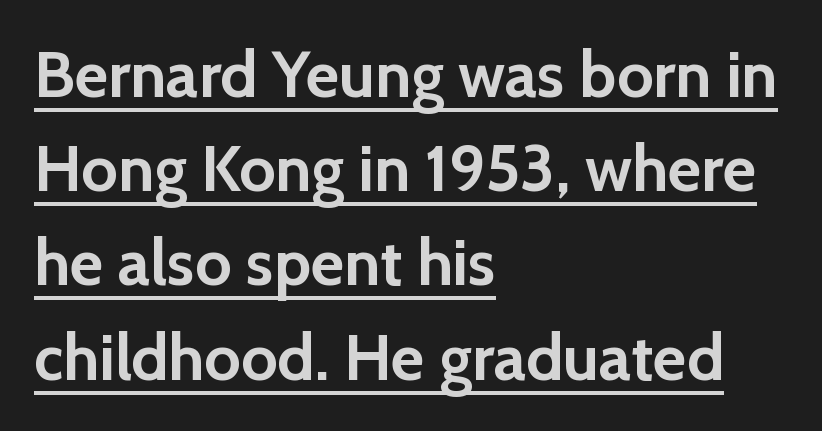
Q: Is the text bold? A: Yes.
Q: Is the text italic (slanted)? A: No, it is upright.
Q: Is the typeface a serif or a sans-serif typeface? A: Sans-serif.
Q: Is the text underlined? A: Yes.
Q: How is the paragraph aligned? A: Left-aligned.
Q: Is the spacing between letters normal or unusually wide? A: Normal.
Q: Is the spacing between lines tight, normal or loose? A: Normal.
Q: Width (condensed, normal, or wide)? A: Normal.
Q: x-height? A: Medium.
Q: Monospaced? A: No.
